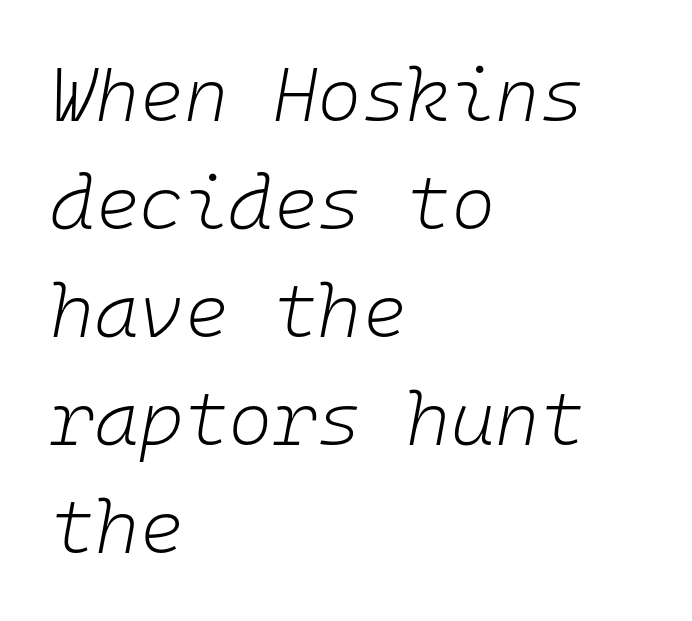
Default kerning and tracking; the words read as compact shapes. Vertical stems look standard width or narrower in stroke. The face used here is monospaced, like something from a code editor. The foot of each line stays bare and open. Looking at the ascenders, they clearly lean.
